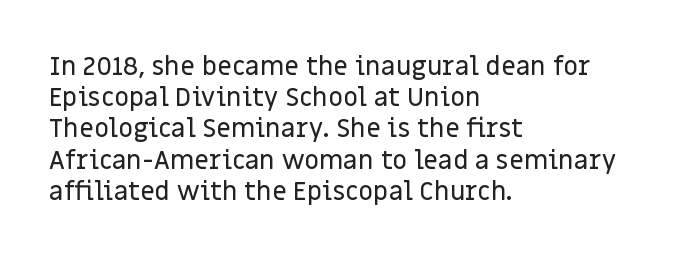
Q: Is the text italic (slanted)? A: No, it is upright.
Q: Is the text underlined? A: No.
Q: How is the paragraph aligned? A: Left-aligned.
Q: Is the spacing between letters normal or unusually wide? A: Normal.
